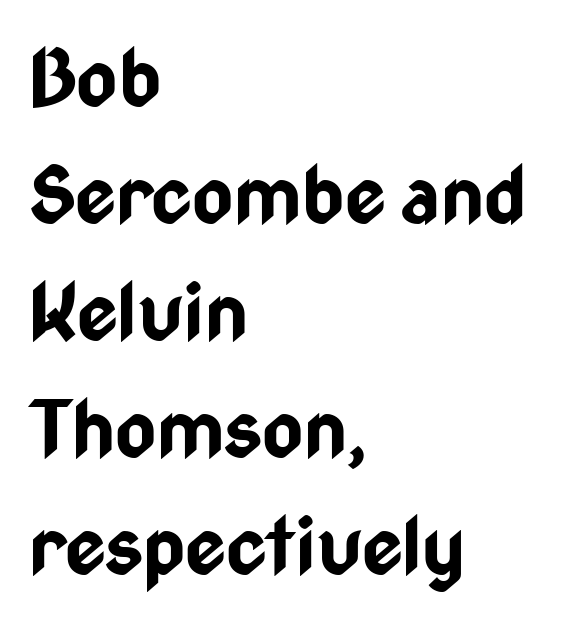
The image shows 79 px bold, condensed sans-serif type, upright; set left-aligned, normal line spacing (1.48x), normal letter spacing, not underlined; low stroke contrast and a medium x-height.
